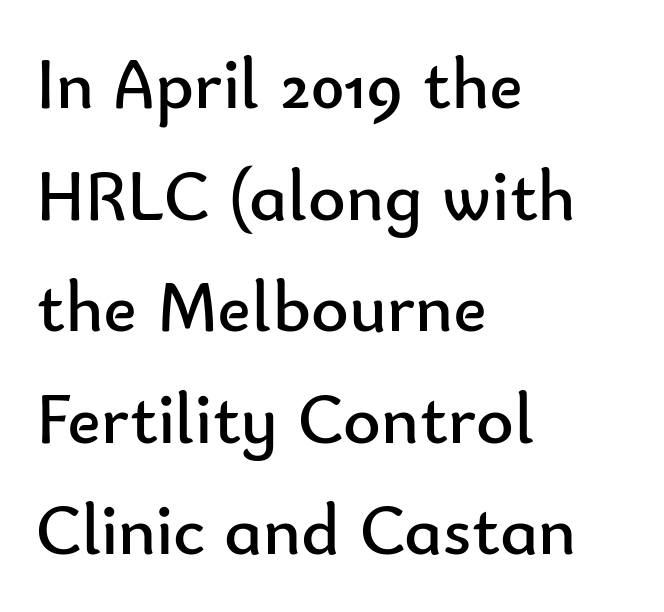
Has an underline been added? It has not. The typeface has the unassuming heft of standard copy or less. These lines are rendered in a variable-pitch font. The typeface chosen for these lines omits serifs. These lines are set flush left with a ragged right edge.
